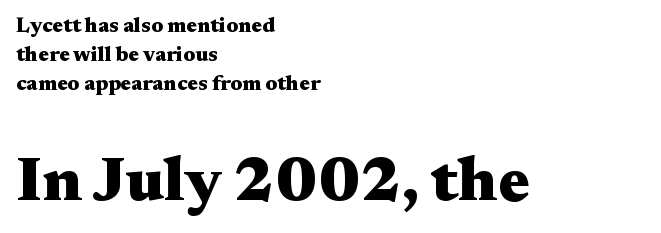
{"serif": "yes", "italic": "no", "bold": "yes", "weight": "heavy", "width": "wide", "stroke_contrast": "medium", "x_height": "medium", "monospaced": "no", "underline": "no", "align": "left", "line_spacing": "normal", "line_spacing_ratio": 1.37, "letter_spacing": "normal", "letter_spacing_em": 0.0, "larger_block": "second", "size_ratio": 3.0, "glyph_px": 63}
